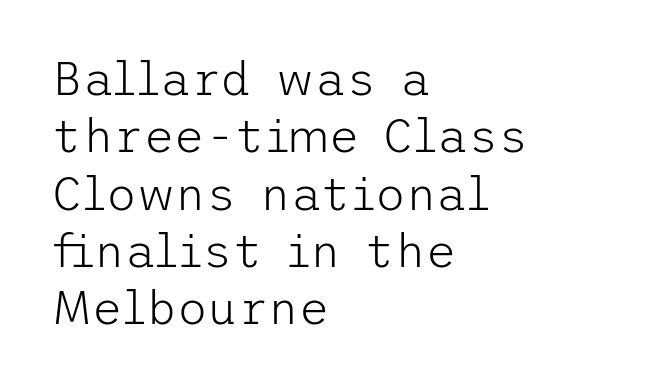
Q: Is the text bold? A: No.
Q: Is the text italic (slanted)? A: No, it is upright.
Q: Is the typeface a serif or a sans-serif typeface? A: Sans-serif.
Q: Is the text underlined? A: No.
Q: How is the paragraph aligned? A: Left-aligned.
Q: Is the spacing between letters normal or unusually wide? A: Normal.
Q: Width (condensed, normal, or wide)? A: Normal.
Q: Stroke contrast? A: Low.
Q: x-height? A: Medium.
